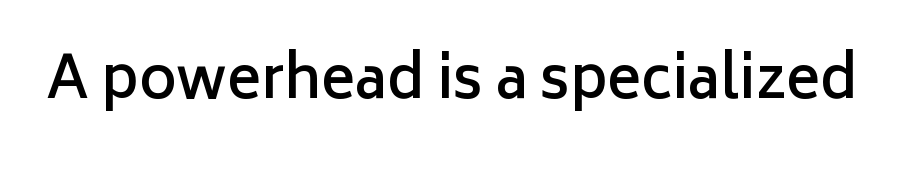
The characters display no serif detailing; their extremities are plain. Typesetter's note: demi weight, one step under bold. The horizontal fit of the characters is conventional and even. Bare-footed words on every line.
